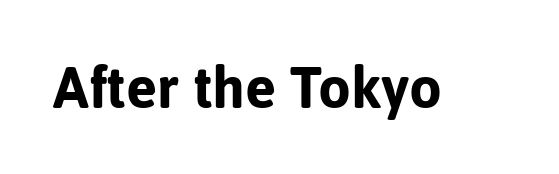
Proportional: the letters do not fall into vertical columns. These lines were composed using upright roman letters. Quick note: underline off. Look at the bottom of the vertical strokes: they stop flat, with no serifs. Look at the stroke-to-counter ratio: heavy, a bold.
